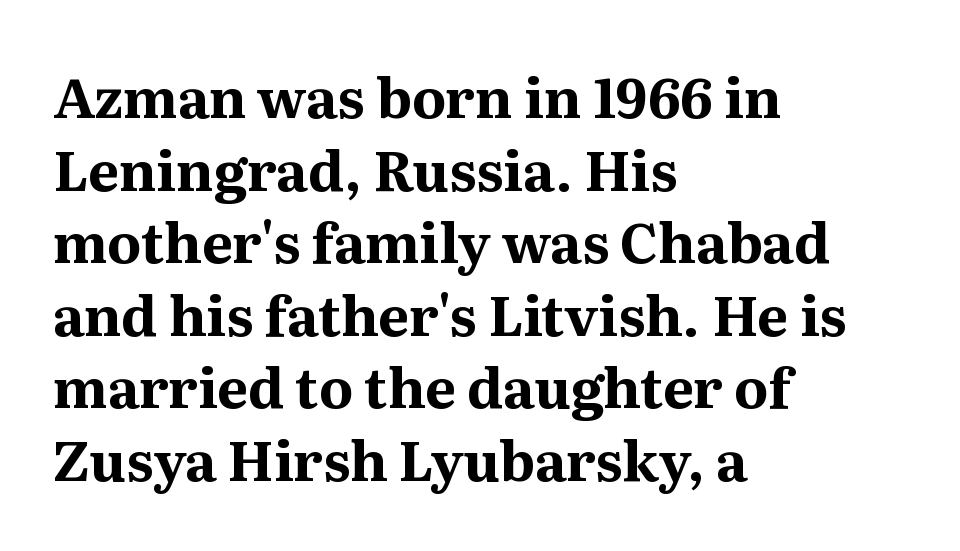
This is the regular roman posture of the typeface. The passage shown has conventional tracking throughout. The designer left line spacing at the default. Every letter is thick-stroked: bold, no question. Lines of text with bare space underneath. Where is the straight margin? On the left.
